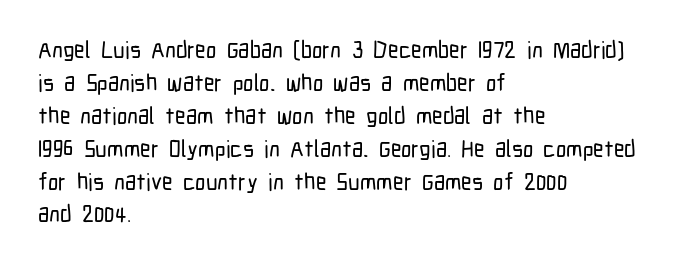
The image shows 23 px text type, upright; set left-aligned, normal line spacing (1.43x), normal letter spacing, not underlined.
